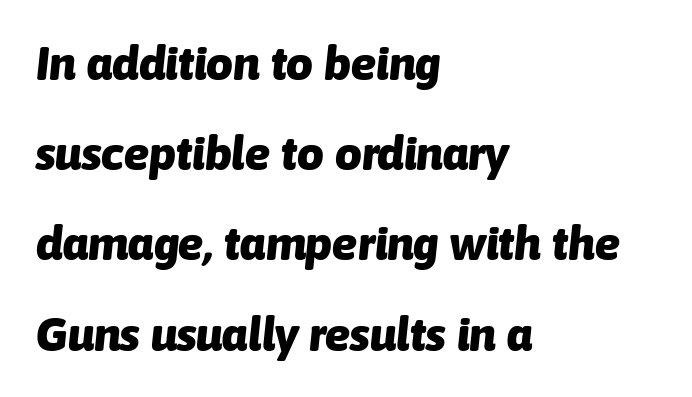
{"italic": "yes", "lean": "right", "slant_degrees": 6, "bold": "yes", "weight": "heavy", "width": "normal", "stroke_contrast": "low", "x_height": "medium", "monospaced": "no", "underline": "no", "align": "left", "line_spacing": "loose", "line_spacing_ratio": 1.92, "letter_spacing": "normal", "letter_spacing_em": 0.0, "glyph_px": 47}
